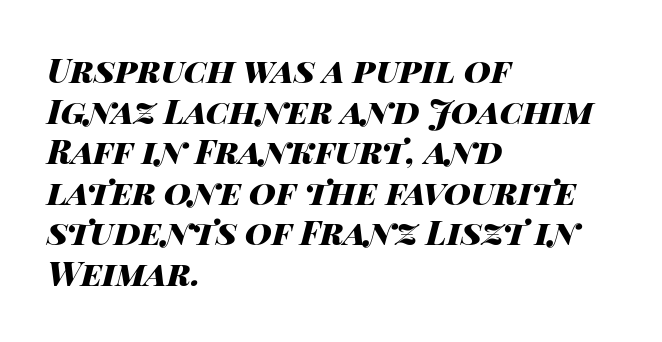
The tracking reads as untouched default to a designer's eye. Reading down the block, your eye returns to a fixed left position each line. Each row of text sits above clean, open space. This sample uses an oblique cut, with every glyph tilted off the vertical. As a designer I'd log this as weight 700, bold. Character widths vary here, with narrow letters taking less room than wide ones.
